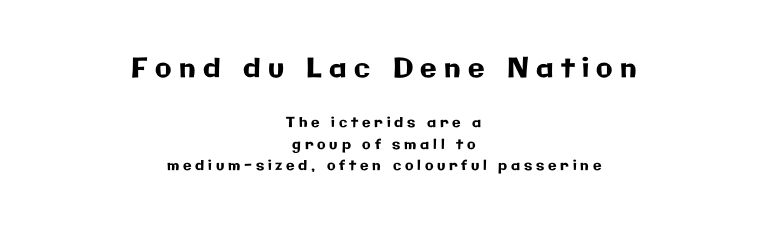
Q: Is the text italic (slanted)? A: No, it is upright.
Q: Is the text underlined? A: No.
Q: How is the paragraph aligned? A: Centered.
Q: Is the spacing between letters normal or unusually wide? A: Unusually wide.
Q: Is the spacing between lines tight, normal or loose? A: Normal.
Q: Which block of text is set in a larger size, the first (top) or the second (bottom)? A: The first (top) one.
